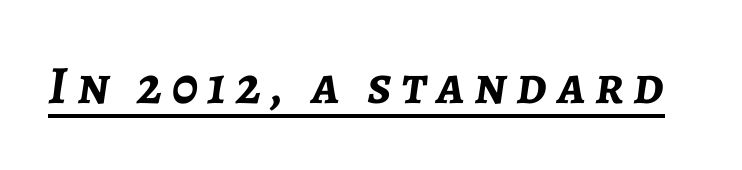
Q: Is the text bold? A: Yes.
Q: Is the text italic (slanted)? A: Yes, it leans right by about 7 degrees.
Q: Is the text underlined? A: Yes.
Q: Width (condensed, normal, or wide)? A: Normal.
Q: Stroke contrast? A: Low.
Q: x-height? A: Medium.
Q: Monospaced? A: No.
